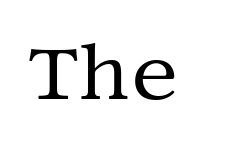
Weight: regular or lighter. This sample uses a serif face. Tall strokes in this sample are plumb rather than angled. No extra tracking has been applied to these lines.
